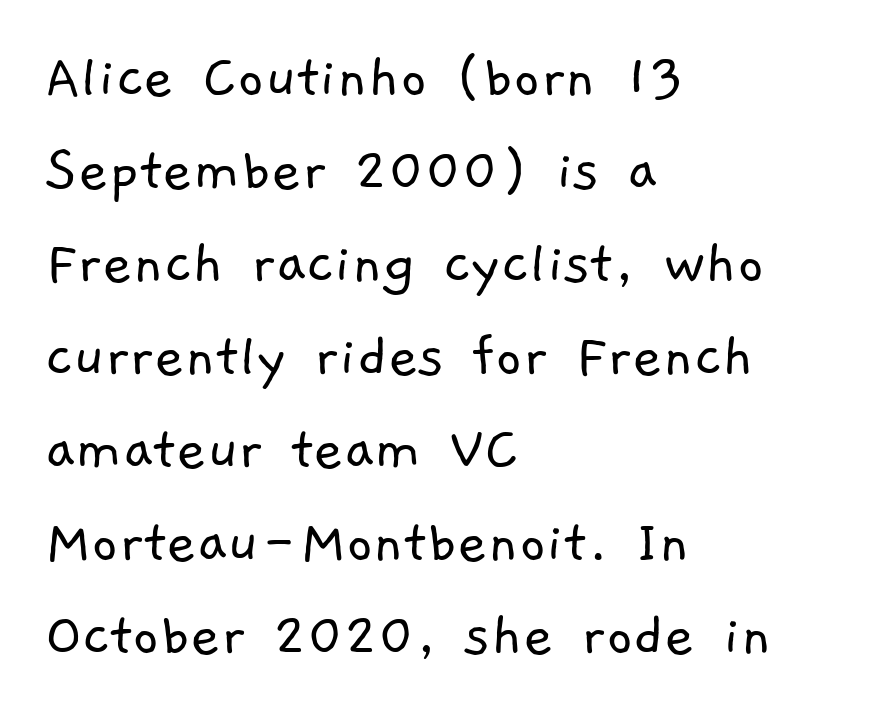
Spacing between characters is what you'd get straight out of the box. The passage shown stacks its lines at a standard gap. The string is rendered with underlining switched off. The text block is weighted toward the left margin, trailing off unevenly rightward. Font category for this specimen: sans-serif. A typesetter would call this proportional, since set widths differ per character.
